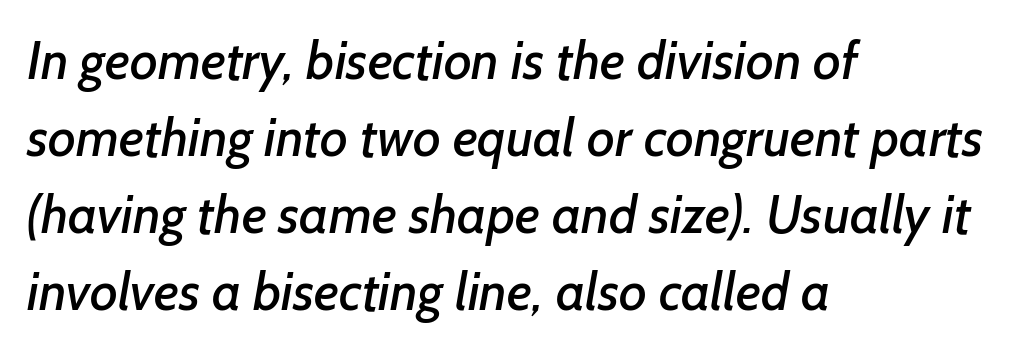
{"serif": "no", "width": "normal", "stroke_contrast": "low", "x_height": "medium", "monospaced": "no", "underline": "no", "align": "left", "line_spacing": "normal", "line_spacing_ratio": 1.45, "letter_spacing": "normal", "letter_spacing_em": 0.0, "glyph_px": 53}
